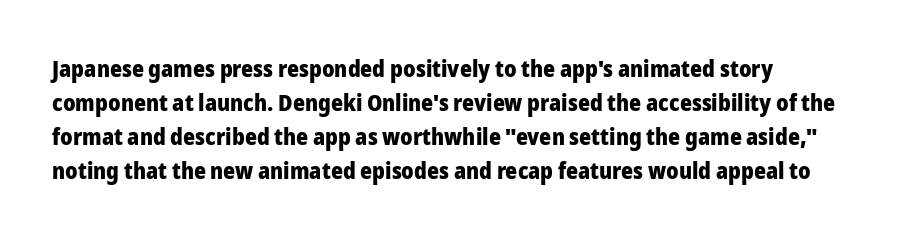
Q: Is the text bold? A: Yes.
Q: Is the text italic (slanted)? A: No, it is upright.
Q: Is the text underlined? A: No.
Q: How is the paragraph aligned? A: Left-aligned.
Q: Is the spacing between letters normal or unusually wide? A: Normal.
Q: Is the spacing between lines tight, normal or loose? A: Normal.
